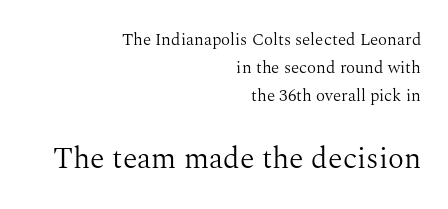
The letters carry serifs — small finishing strokes at the ends of their stems. No chunkiness to these letters — they're not bold. Normally led — the rows are evenly, conventionally spaced. The ragged edge is on the left, which tells us the setting is flush right. Which chunk is bigger? The second one — the bottom block dwarfs the top.
